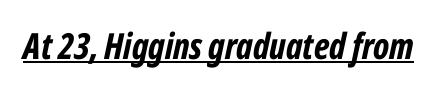
Q: Is the text bold? A: Yes.
Q: Is the text italic (slanted)? A: Yes, it leans right by about 12 degrees.
Q: Is the text underlined? A: Yes.
Q: Is the spacing between letters normal or unusually wide? A: Normal.
Q: Width (condensed, normal, or wide)? A: Condensed.
Q: Stroke contrast? A: Low.
Q: x-height? A: Medium.
Q: Monospaced? A: No.
